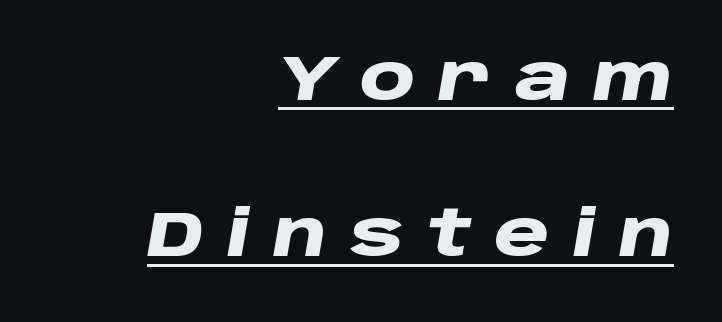
The image shows 63 px heavy, wide type, italic (leaning right); set right-aligned, loose line spacing (2.48x), unusually wide letter spacing (+0.36 em), underlined; low stroke contrast and a large x-height.
